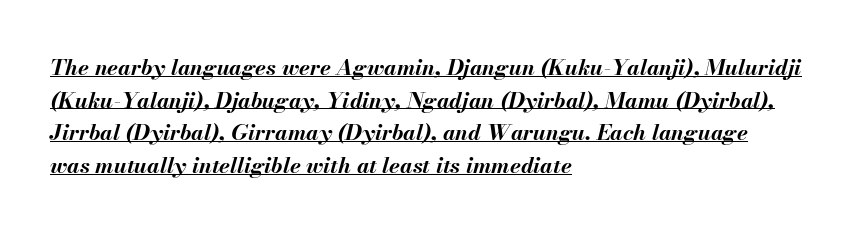
The image shows 22 px bold type, italic (leaning right); set left-aligned, normal line spacing (1.48x), normal letter spacing, underlined.
